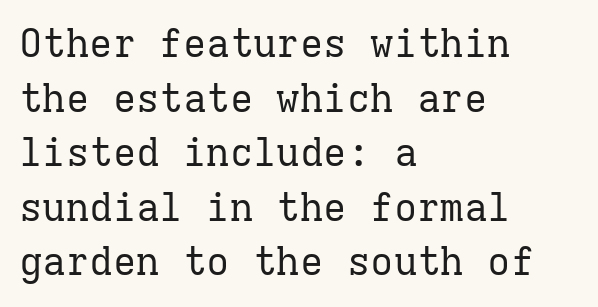
Q: Is the text bold? A: No.
Q: Is the text italic (slanted)? A: No, it is upright.
Q: Is the typeface a serif or a sans-serif typeface? A: Serif.
Q: Is the text underlined? A: No.
Q: How is the paragraph aligned? A: Left-aligned.
Q: Is the spacing between letters normal or unusually wide? A: Normal.
Q: Is the spacing between lines tight, normal or loose? A: Normal.
Q: Width (condensed, normal, or wide)? A: Normal.
Q: Stroke contrast? A: Low.
Q: x-height? A: Medium.
Q: Monospaced? A: Yes.
